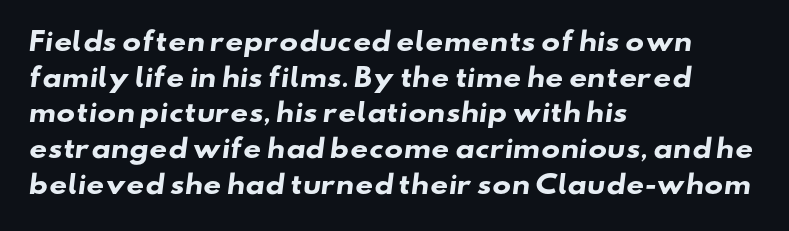
The image shows 25 px bold type; set left-aligned, normal line spacing (1.43x), normal letter spacing, not underlined.
